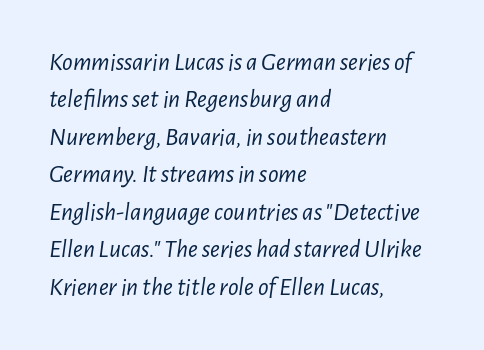
{"italic": "yes", "lean": "right", "slant_degrees": 7, "bold": "no", "underline": "no", "align": "left", "line_spacing": "normal", "line_spacing_ratio": 1.44, "letter_spacing": "normal", "letter_spacing_em": 0.0, "glyph_px": 26}
